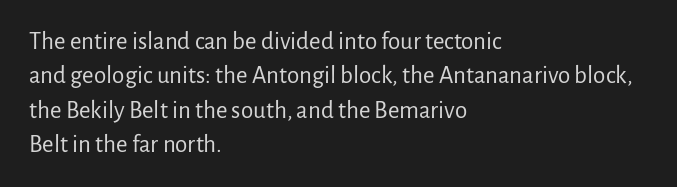
{"italic": "no", "bold": "no", "underline": "no", "align": "left", "line_spacing": "normal", "line_spacing_ratio": 1.38, "letter_spacing": "normal", "letter_spacing_em": 0.0, "glyph_px": 25}
